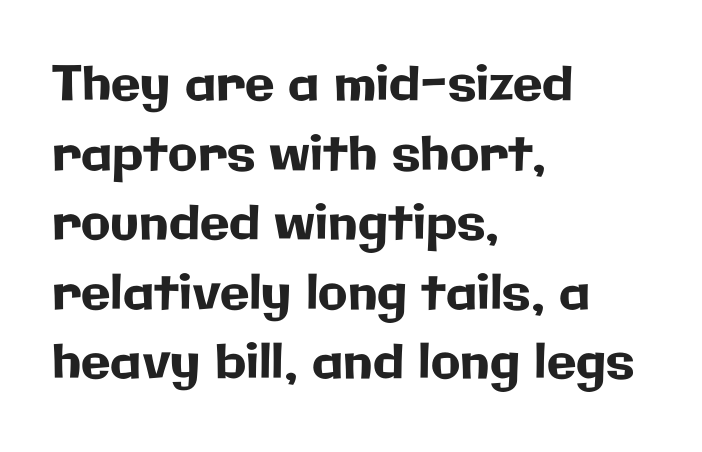
{"serif": "no", "italic": "no", "width": "normal", "stroke_contrast": "low", "x_height": "medium", "monospaced": "no", "underline": "no", "align": "left", "line_spacing": "normal", "line_spacing_ratio": 1.45, "letter_spacing": "normal", "letter_spacing_em": 0.0, "glyph_px": 48}
